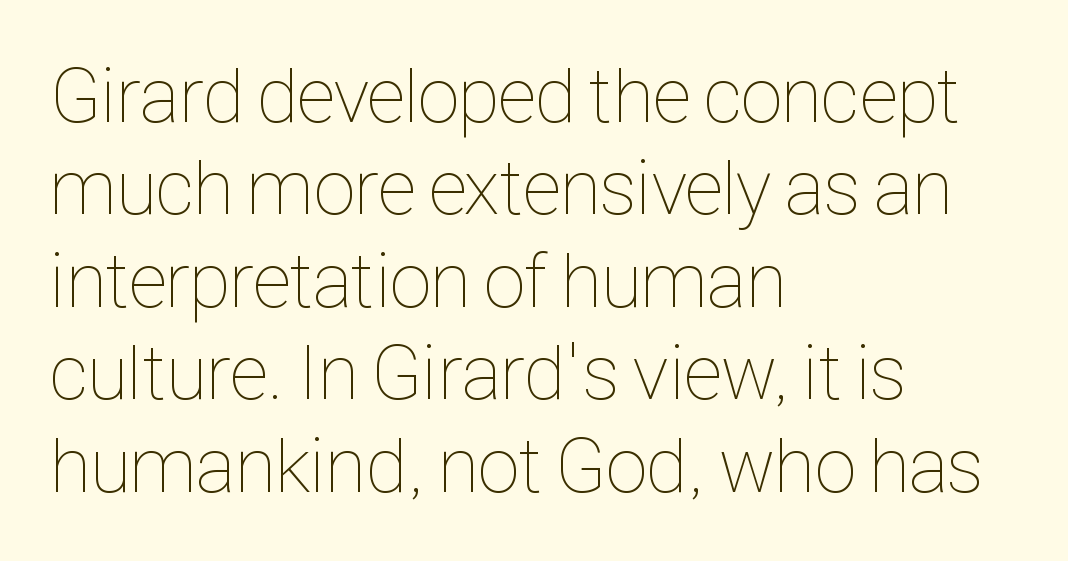
Q: Is the text bold? A: No.
Q: Is the text italic (slanted)? A: No, it is upright.
Q: Is the text underlined? A: No.
Q: How is the paragraph aligned? A: Left-aligned.
Q: Is the spacing between letters normal or unusually wide? A: Normal.
Q: Width (condensed, normal, or wide)? A: Condensed.
Q: Stroke contrast? A: Low.
Q: x-height? A: Medium.
Q: Monospaced? A: No.
